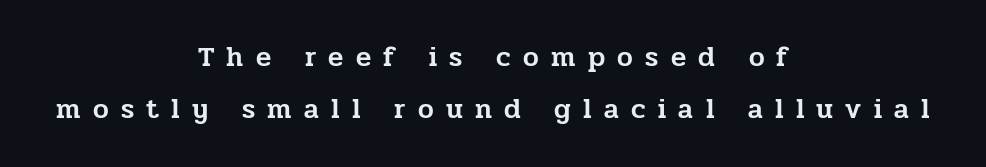
Q: Is the text italic (slanted)? A: No, it is upright.
Q: Is the typeface a serif or a sans-serif typeface? A: Serif.
Q: Is the text underlined? A: No.
Q: How is the paragraph aligned? A: Centered.
Q: Is the spacing between letters normal or unusually wide? A: Unusually wide.
Q: Width (condensed, normal, or wide)? A: Normal.
Q: Stroke contrast? A: Low.
Q: x-height? A: Medium.
Q: Monospaced? A: No.
